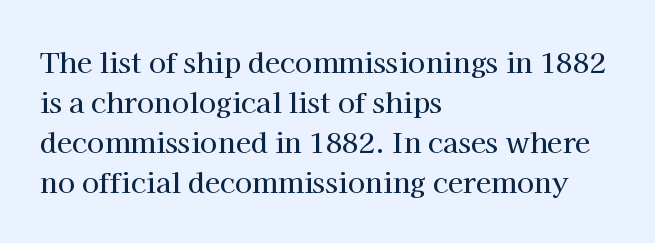
Q: Is the text italic (slanted)? A: No, it is upright.
Q: Is the typeface a serif or a sans-serif typeface? A: Serif.
Q: Is the text underlined? A: No.
Q: How is the paragraph aligned? A: Left-aligned.
Q: Is the spacing between letters normal or unusually wide? A: Normal.
Q: Is the spacing between lines tight, normal or loose? A: Normal.
Q: Width (condensed, normal, or wide)? A: Normal.
Q: Stroke contrast? A: High.
Q: x-height? A: Medium.
Q: Monospaced? A: No.
